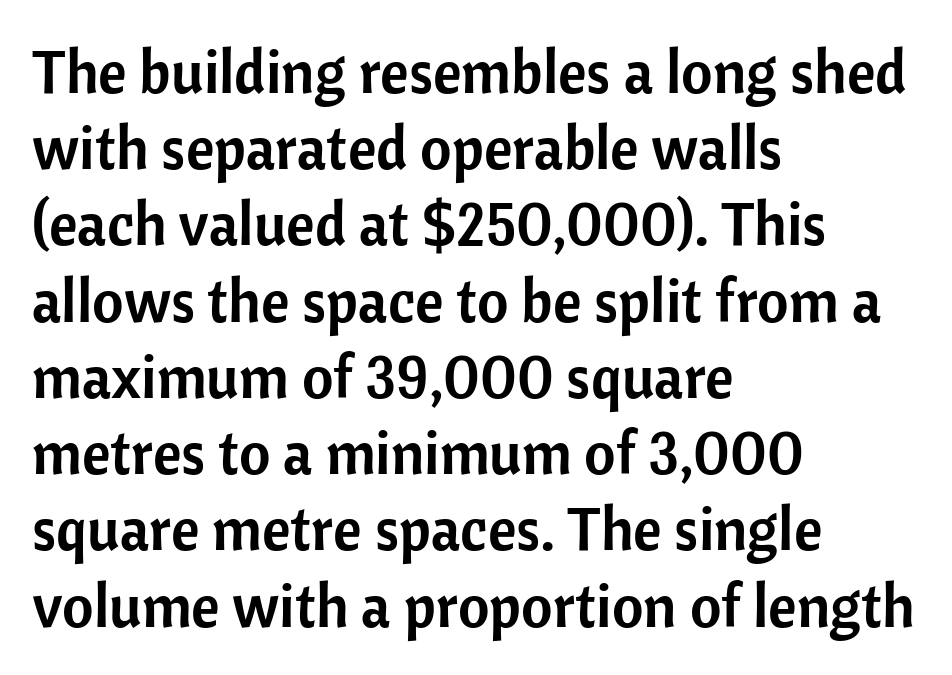
Just letters on the line, the space beneath them empty. A normal amount of white space separates one row of letters from the next. The paragraph has a hard left edge and a soft right edge. The type sits square on the baseline with zero lean. These lines are composed in type without serifs. The rendering uses natural spacing where letterforms have individual widths.
